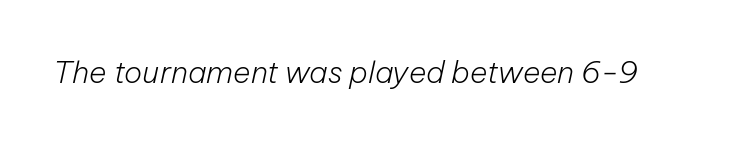
Varying glyph widths throughout — classic text-font behaviour. Summary of weight: not heavy and not bold. Designer's note — italics engaged. Bare-footed words on every line.
